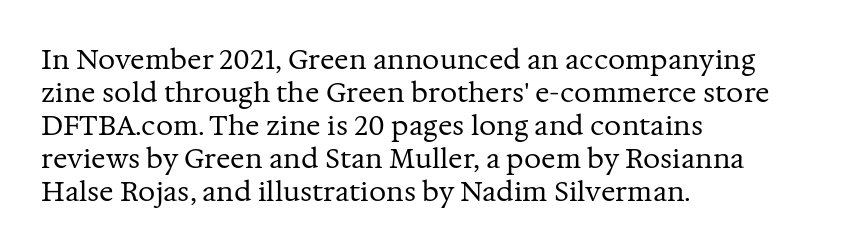
The type sits square on the baseline with zero lean. All the whitespace from short lines collects on the right. Students, note that the glyphs here touch the page at normal intervals. Weight class: somewhere from thin through regular. The foot of each line stays bare and open.
